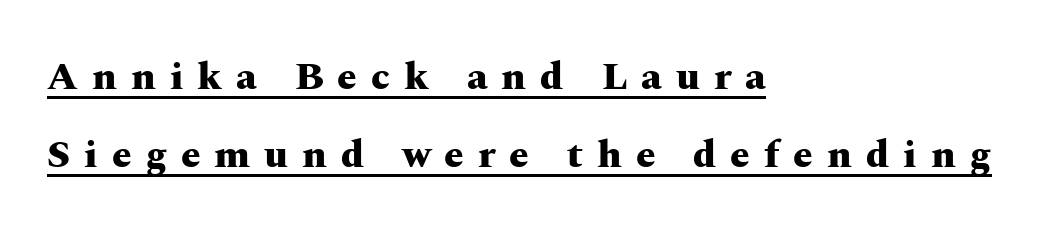
{"serif": "yes", "italic": "no", "bold": "yes", "weight": "heavy", "width": "wide", "stroke_contrast": "medium", "x_height": "medium", "monospaced": "no", "underline": "yes", "align": "left", "line_spacing": "loose", "line_spacing_ratio": 2.0, "letter_spacing": "wide", "letter_spacing_em": 0.36, "glyph_px": 39}
